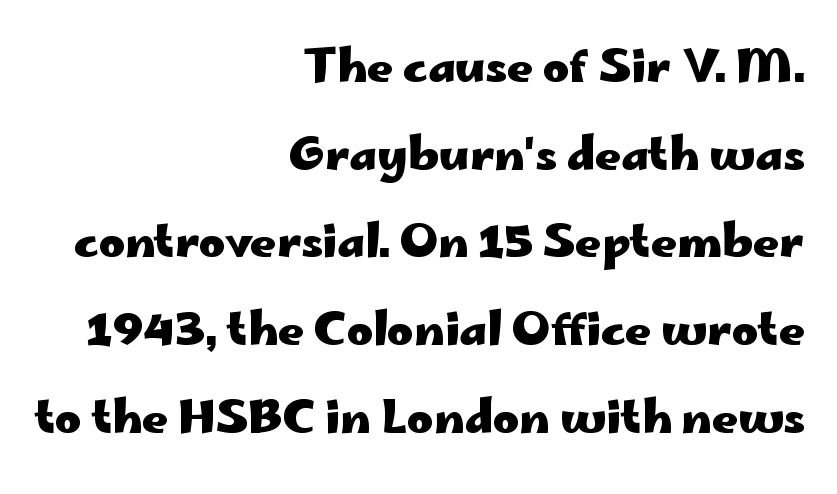
Posture: upright roman. Is this a fixed-width face? No — the glyphs have proportional, varying widths. The specimen omits any rule beneath the text block's lines. Nobody touched the tracking dial on this one.
